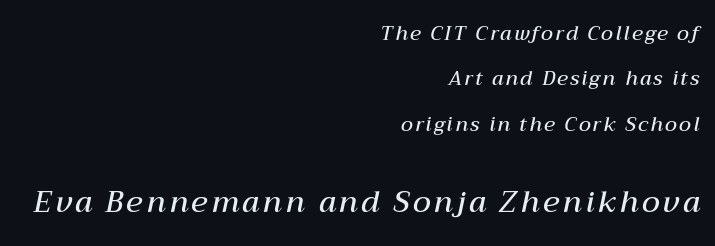
{"italic": "yes", "lean": "right", "slant_degrees": 12, "bold": "semi", "weight": "semibold", "width": "normal", "stroke_contrast": "medium", "x_height": "medium", "monospaced": "no", "underline": "no", "align": "right", "line_spacing": "loose", "line_spacing_ratio": 2.27, "larger_block": "second", "size_ratio": 1.5, "glyph_px": 30}
